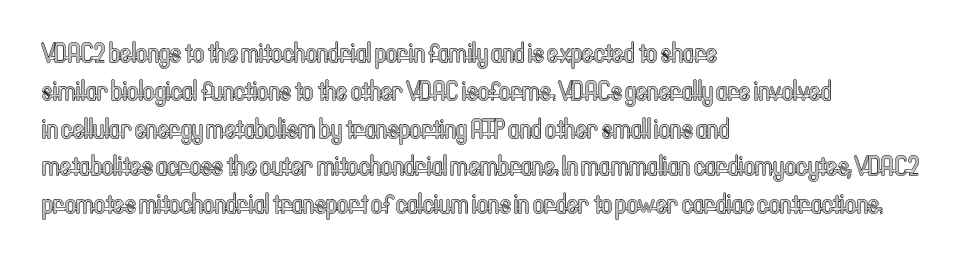
{"italic": "no", "underline": "no", "align": "left", "line_spacing": "normal", "line_spacing_ratio": 1.4, "letter_spacing": "normal", "letter_spacing_em": 0.0, "glyph_px": 27}
